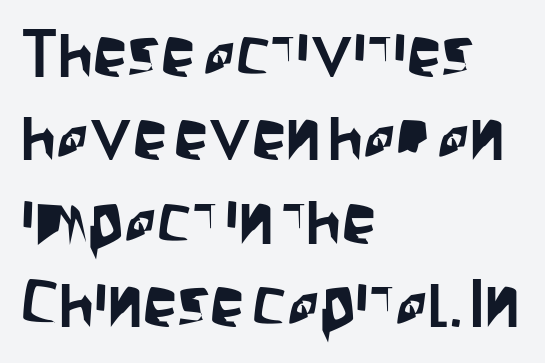
{"serif": "no", "italic": "no", "width": "condensed", "stroke_contrast": "low", "x_height": "large", "monospaced": "no", "underline": "no", "align": "left", "line_spacing_ratio": 1.21, "letter_spacing": "normal", "letter_spacing_em": 0.0, "glyph_px": 69}
